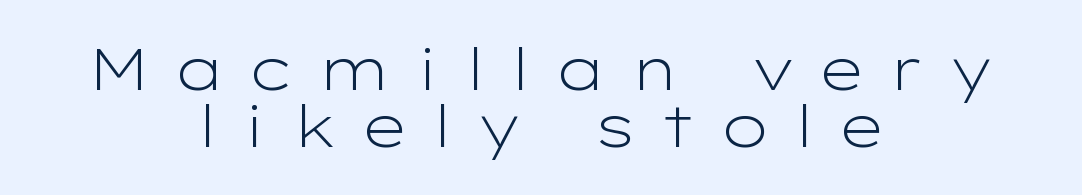
How would I describe the line gaps? Narrow and economical. Nothing heavy about these letters — not bold at all. Every row of glyphs is offset so its center matches the block's center. A typesetter would call this heavily tracked-out type. Are there feet on the stems? There aren't — it's a sans. Type without underlining.
